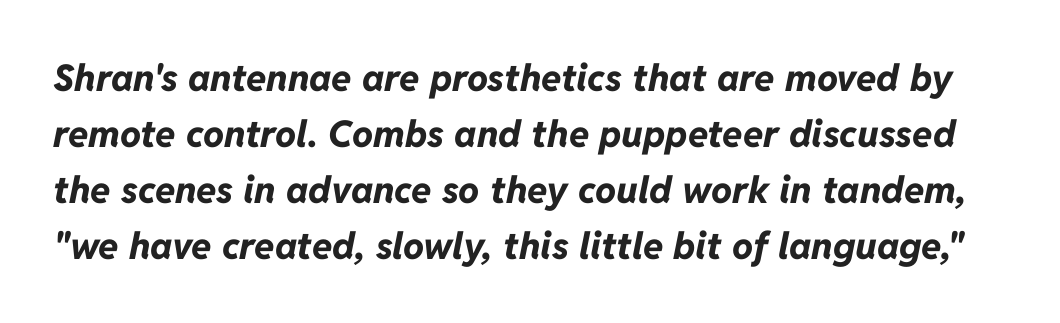
Descender tails drop into unmarked territory. In terms of posture, this sample is oblique. The vertical gap from one line to the next is medium. Emphasis by weight is at full strength: bold. Tracking here is standard; glyphs follow each other at the usual distance.
